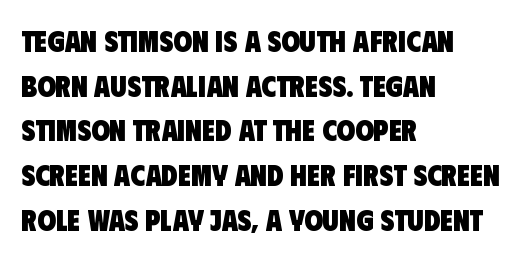
Q: Is the text bold? A: Yes.
Q: Is the typeface a serif or a sans-serif typeface? A: Sans-serif.
Q: Is the text underlined? A: No.
Q: How is the paragraph aligned? A: Left-aligned.
Q: Is the spacing between letters normal or unusually wide? A: Normal.
Q: Is the spacing between lines tight, normal or loose? A: Normal.
Q: Width (condensed, normal, or wide)? A: Condensed.
Q: Stroke contrast? A: Low.
Q: x-height? A: Large.
Q: Monospaced? A: No.
